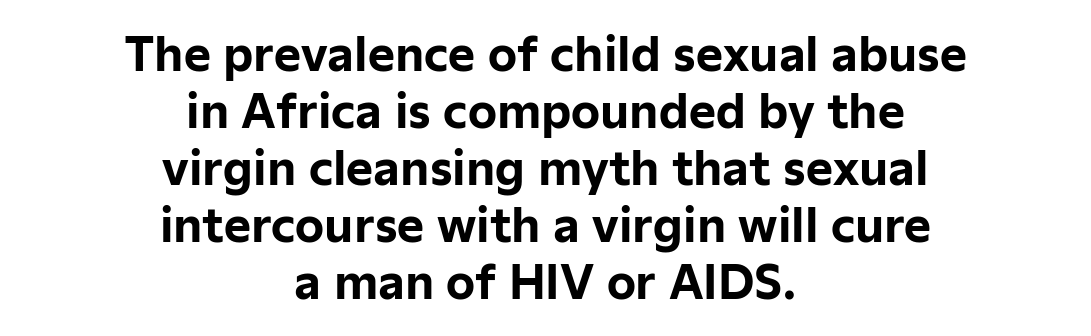
Q: Is the text bold? A: Yes.
Q: Is the text italic (slanted)? A: No, it is upright.
Q: Is the typeface a serif or a sans-serif typeface? A: Sans-serif.
Q: Is the text underlined? A: No.
Q: How is the paragraph aligned? A: Centered.
Q: Is the spacing between letters normal or unusually wide? A: Normal.
Q: Width (condensed, normal, or wide)? A: Normal.
Q: Stroke contrast? A: Low.
Q: x-height? A: Medium.
Q: Monospaced? A: No.
